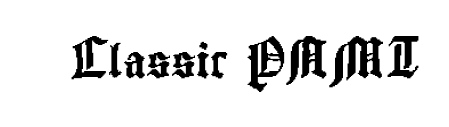
Q: Is the text italic (slanted)? A: No, it is upright.
Q: Is the typeface a serif or a sans-serif typeface? A: Sans-serif.
Q: Is the text underlined? A: No.
Q: Is the spacing between letters normal or unusually wide? A: Normal.
Q: Width (condensed, normal, or wide)? A: Condensed.
Q: Stroke contrast? A: Low.
Q: x-height? A: Small.
Q: Monospaced? A: No.
